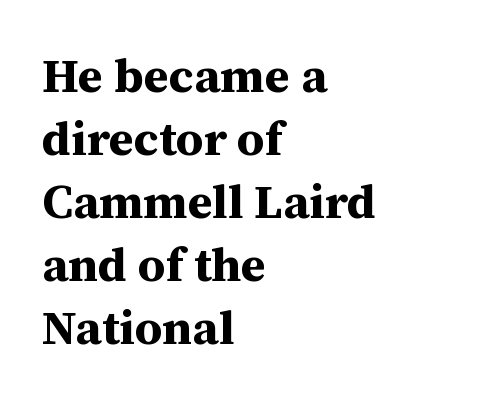
Q: Is the text bold? A: Yes.
Q: Is the text italic (slanted)? A: No, it is upright.
Q: Is the typeface a serif or a sans-serif typeface? A: Serif.
Q: Is the text underlined? A: No.
Q: How is the paragraph aligned? A: Left-aligned.
Q: Is the spacing between letters normal or unusually wide? A: Normal.
Q: Is the spacing between lines tight, normal or loose? A: Normal.
Q: Width (condensed, normal, or wide)? A: Normal.
Q: Stroke contrast? A: Medium.
Q: x-height? A: Medium.
Q: Monospaced? A: No.
